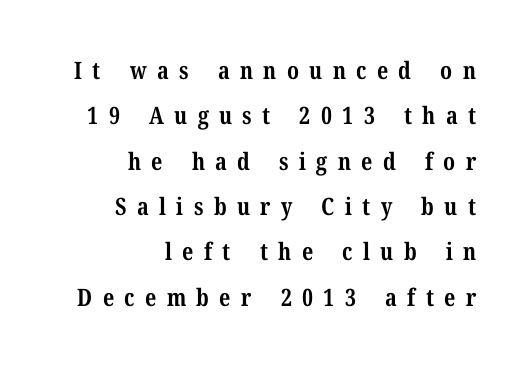
The font's upright variant was chosen for this text. Someone cranked the tracking dial way up on this one. Compared with an ordinary text face, these strokes are far heavier — a full bold. Nobody drew a line under any word here. Layout note: lines flush right.
